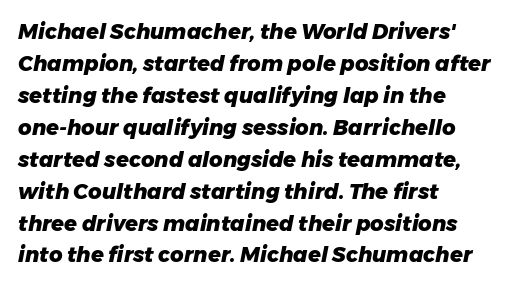
The passage is arranged the way most books set body copy — flush left. You'd pick this weight for a headline — it's a proper bold. The passage shown has conventional tracking throughout. Notice how descenders clear the ascenders below comfortably — that's standard leading.
